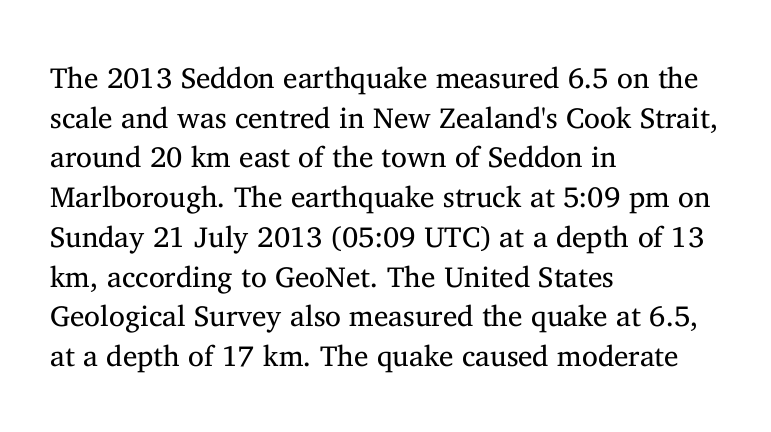
How are the letters spaced? Ordinarily, with no added tracking. Is the type heavy? It reads as light-to-regular instead. The rendering uses natural spacing where letterforms have individual widths. These lines are composed in type with serifs.
